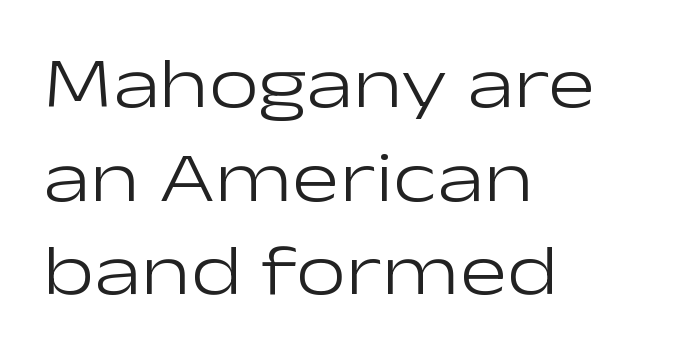
The image shows 71 px light, wide sans-serif type, upright; set left-aligned, normal line spacing (1.32x), normal letter spacing, not underlined; low stroke contrast and a medium x-height.
